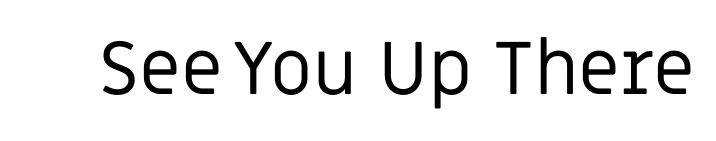
Q: Is the text bold? A: No.
Q: Is the text italic (slanted)? A: No, it is upright.
Q: Is the typeface a serif or a sans-serif typeface? A: Sans-serif.
Q: Is the text underlined? A: No.
Q: Is the spacing between letters normal or unusually wide? A: Normal.
Q: Width (condensed, normal, or wide)? A: Normal.
Q: Stroke contrast? A: Low.
Q: x-height? A: Large.
Q: Monospaced? A: No.
